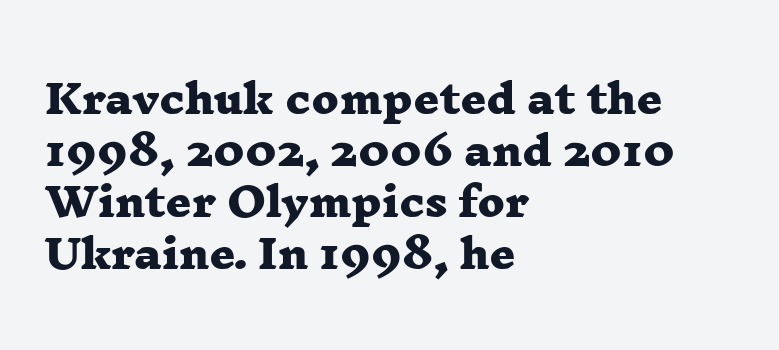
No extra tracking has been applied to these lines. Letters rest on an invisible, unmarked baseline. The rag falls on the right side of this text block. A typesetter would call this proportional, since set widths differ per character. What kind of face is this? One with serifs. Each new line begins a customary step beneath the previous one.
